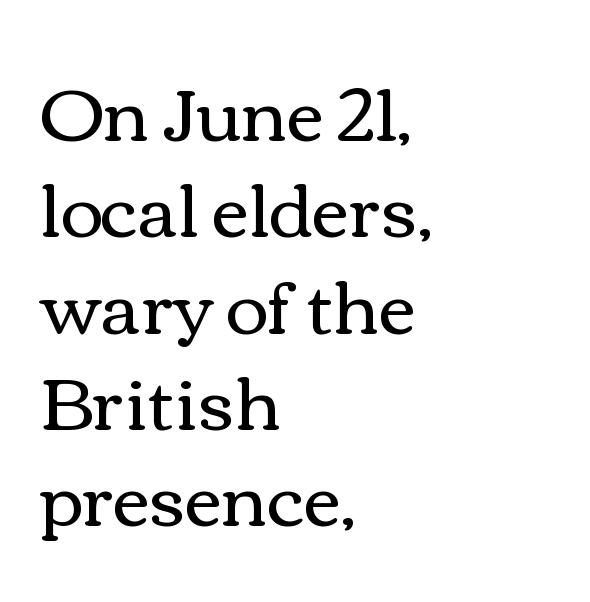
{"italic": "no", "bold": "no", "weight": "regular", "width": "wide", "stroke_contrast": "medium", "x_height": "medium", "monospaced": "no", "underline": "no", "align": "left", "line_spacing": "normal", "line_spacing_ratio": 1.32, "letter_spacing": "normal", "letter_spacing_em": 0.0, "glyph_px": 73}
